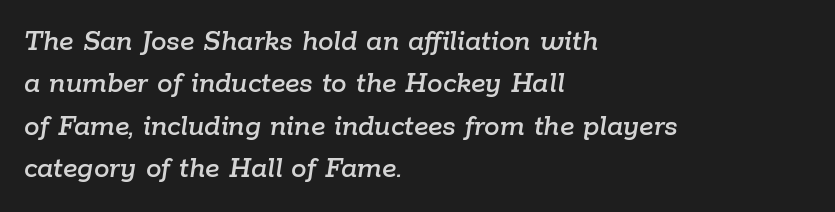
Q: Is the text italic (slanted)? A: Yes, it leans right by about 9 degrees.
Q: Is the text underlined? A: No.
Q: How is the paragraph aligned? A: Left-aligned.
Q: Is the spacing between letters normal or unusually wide? A: Normal.
Q: Is the spacing between lines tight, normal or loose? A: Normal.
Q: Width (condensed, normal, or wide)? A: Normal.
Q: Stroke contrast? A: Low.
Q: x-height? A: Medium.
Q: Monospaced? A: No.
